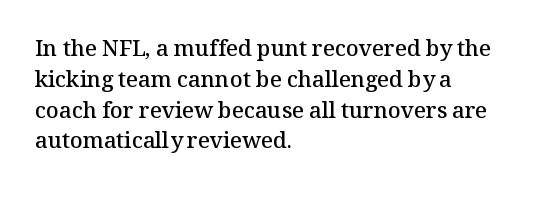
{"italic": "no", "bold": "semi", "underline": "no", "align": "left", "line_spacing": "normal", "line_spacing_ratio": 1.4, "letter_spacing": "normal", "letter_spacing_em": 0.0, "glyph_px": 22}
